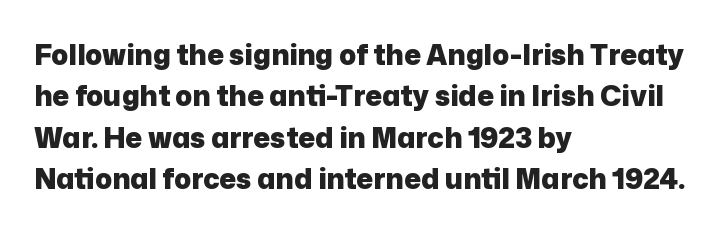
Q: Is the text bold? A: Yes.
Q: Is the text italic (slanted)? A: No, it is upright.
Q: Is the typeface a serif or a sans-serif typeface? A: Sans-serif.
Q: Is the text underlined? A: No.
Q: How is the paragraph aligned? A: Left-aligned.
Q: Is the spacing between letters normal or unusually wide? A: Normal.
Q: Is the spacing between lines tight, normal or loose? A: Normal.
Q: Width (condensed, normal, or wide)? A: Normal.
Q: Stroke contrast? A: Low.
Q: x-height? A: Medium.
Q: Monospaced? A: No.
